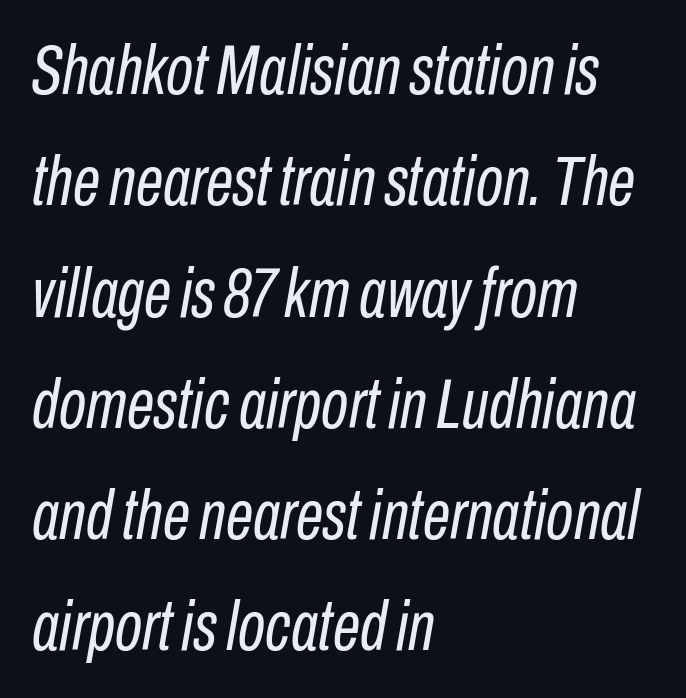
The image shows 70 px regular-weight, condensed type, italic (leaning right); set left-aligned, normal line spacing (1.59x), normal letter spacing, not underlined; low stroke contrast and a medium x-height.
